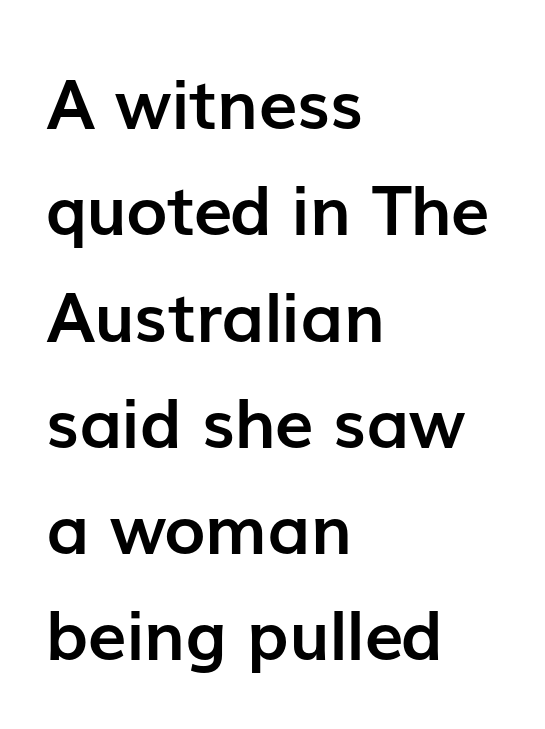
Q: Is the text bold? A: Yes.
Q: Is the text italic (slanted)? A: No, it is upright.
Q: Is the typeface a serif or a sans-serif typeface? A: Sans-serif.
Q: Is the text underlined? A: No.
Q: How is the paragraph aligned? A: Left-aligned.
Q: Is the spacing between letters normal or unusually wide? A: Normal.
Q: Is the spacing between lines tight, normal or loose? A: Normal.
Q: Width (condensed, normal, or wide)? A: Normal.
Q: Stroke contrast? A: Low.
Q: x-height? A: Medium.
Q: Monospaced? A: No.
